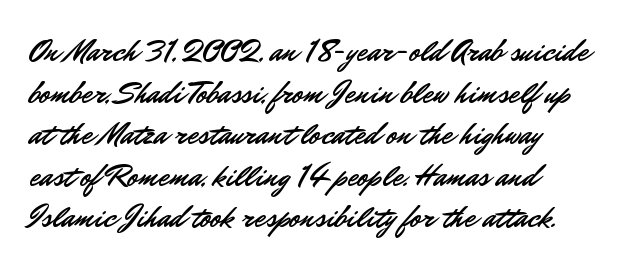
Q: Is the text italic (slanted)? A: Yes.
Q: Is the typeface a serif or a sans-serif typeface? A: Sans-serif.
Q: Is the text underlined? A: No.
Q: How is the paragraph aligned? A: Left-aligned.
Q: Is the spacing between letters normal or unusually wide? A: Normal.
Q: Is the spacing between lines tight, normal or loose? A: Normal.
Q: Width (condensed, normal, or wide)? A: Normal.
Q: Stroke contrast? A: Low.
Q: x-height? A: Small.
Q: Monospaced? A: No.
